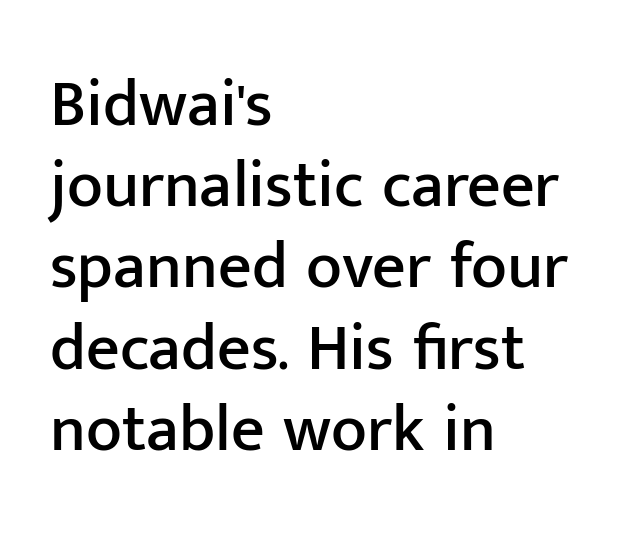
Q: Is the text italic (slanted)? A: No, it is upright.
Q: Is the typeface a serif or a sans-serif typeface? A: Sans-serif.
Q: Is the text underlined? A: No.
Q: How is the paragraph aligned? A: Left-aligned.
Q: Is the spacing between letters normal or unusually wide? A: Normal.
Q: Width (condensed, normal, or wide)? A: Normal.
Q: Stroke contrast? A: Low.
Q: x-height? A: Medium.
Q: Monospaced? A: No.
